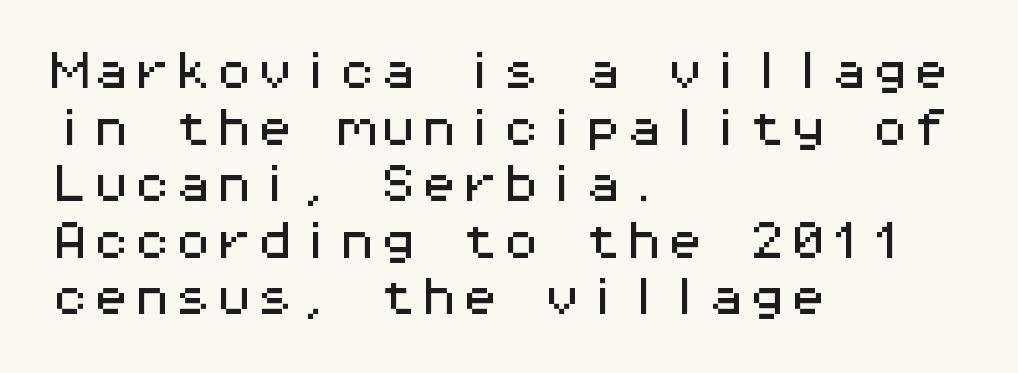
Q: Is the text italic (slanted)? A: No, it is upright.
Q: Is the typeface a serif or a sans-serif typeface? A: Sans-serif.
Q: Is the text underlined? A: No.
Q: How is the paragraph aligned? A: Left-aligned.
Q: Is the spacing between letters normal or unusually wide? A: Normal.
Q: Is the spacing between lines tight, normal or loose? A: Normal.
Q: Width (condensed, normal, or wide)? A: Wide.
Q: Stroke contrast? A: Medium.
Q: x-height? A: Medium.
Q: Monospaced? A: Yes.
